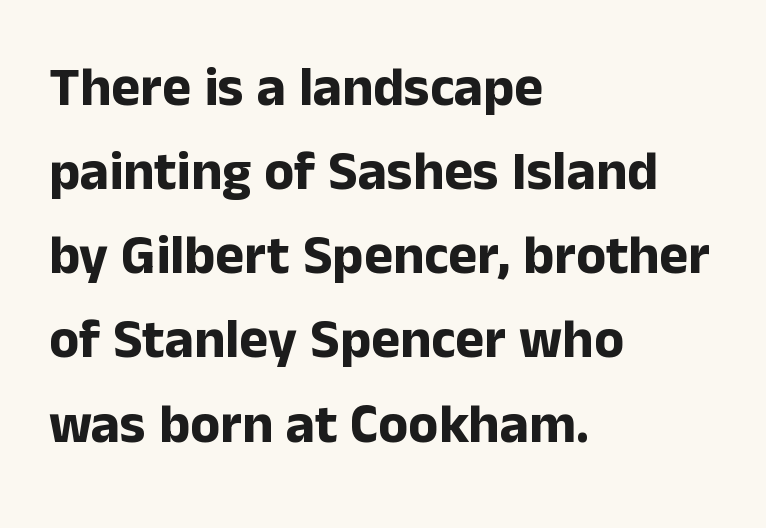
Decoration check: the copy has no underline. A roman cut, with each character standing at attention. You can tell from the bare stems that sans-serif type was used. I'd describe the lettering as bold — thick and assertive. The passage shown stacks its lines at a standard gap.
